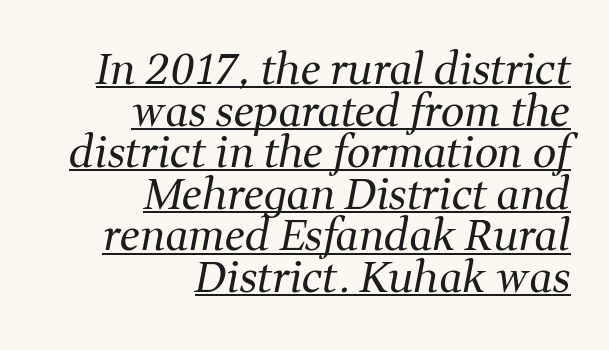
Q: Is the text bold? A: No.
Q: Is the text italic (slanted)? A: Yes, it leans right by about 11 degrees.
Q: Is the typeface a serif or a sans-serif typeface? A: Serif.
Q: Is the text underlined? A: Yes.
Q: How is the paragraph aligned? A: Right-aligned.
Q: Is the spacing between letters normal or unusually wide? A: Normal.
Q: Is the spacing between lines tight, normal or loose? A: Tight.
Q: Width (condensed, normal, or wide)? A: Normal.
Q: Stroke contrast? A: Medium.
Q: x-height? A: Medium.
Q: Monospaced? A: No.
